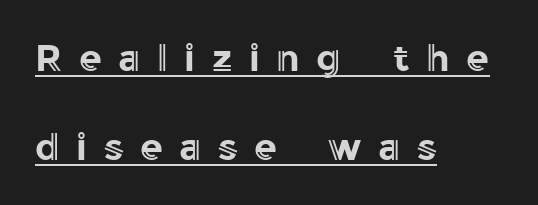
{"italic": "no", "width": "normal", "x_height": "medium", "monospaced": "no", "underline": "yes", "align": "left", "line_spacing": "loose", "line_spacing_ratio": 2.4, "letter_spacing": "wide", "letter_spacing_em": 0.45, "glyph_px": 37}
